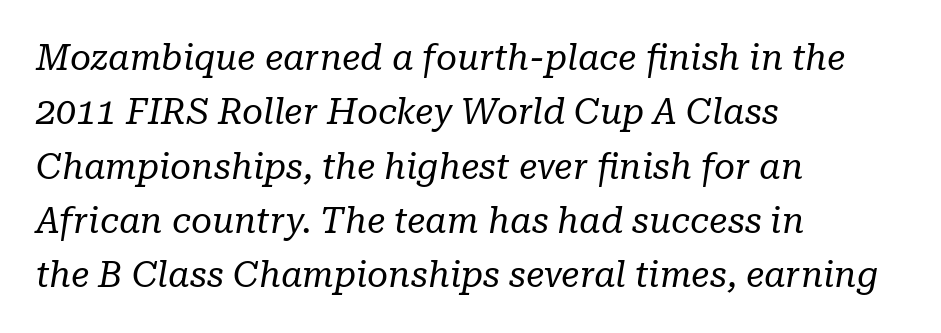
{"serif": "yes", "italic": "yes", "lean": "right", "slant_degrees": 10, "bold": "no", "weight": "regular", "width": "normal", "stroke_contrast": "low", "x_height": "medium", "monospaced": "no", "underline": "no", "align": "left", "line_spacing": "normal", "line_spacing_ratio": 1.51, "letter_spacing": "normal", "letter_spacing_em": 0.0, "glyph_px": 36}
